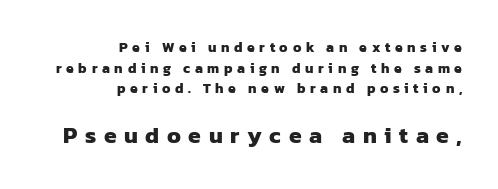
Is the block centered? No — it sits flush against the right margin. This block has exactly the height ordinary leading produces. Tracking value appears strongly positive — letters spread wide. In terms of weight, the rendering is a true, heavy bold. Just letters on the line, the space beneath them empty. The later block is typeset at a bigger size than the earlier block.
